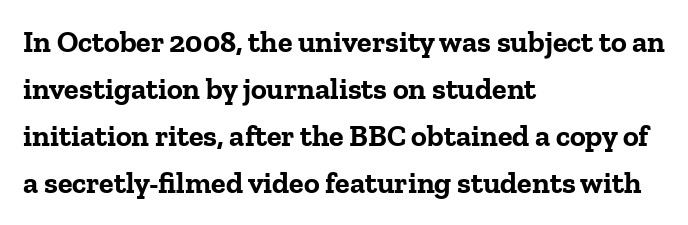
The image shows 30 px bold serif type, upright; set left-aligned, normal line spacing (1.57x), normal letter spacing, not underlined; low stroke contrast and a medium x-height.
